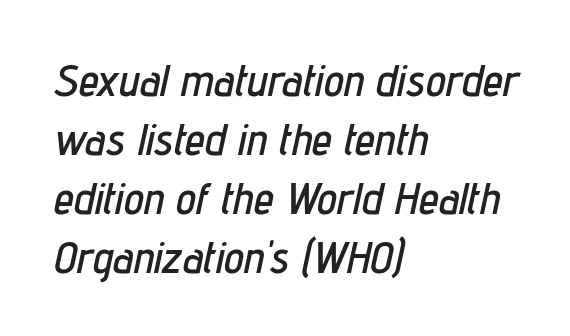
The image shows 45 px condensed type, italic (leaning right); set left-aligned, normal line spacing (1.31x), normal letter spacing, not underlined; low stroke contrast and a medium x-height.
